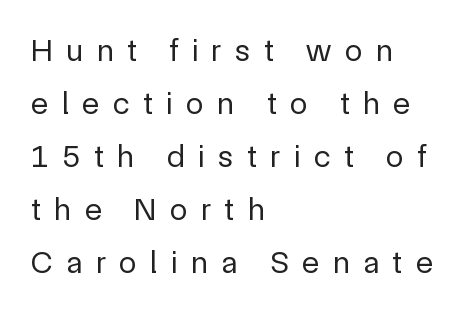
The image shows 32 px regular-weight sans-serif type, upright; set left-aligned, normal line spacing (1.66x), unusually wide letter spacing (+0.42 em), not underlined; a medium x-height.
